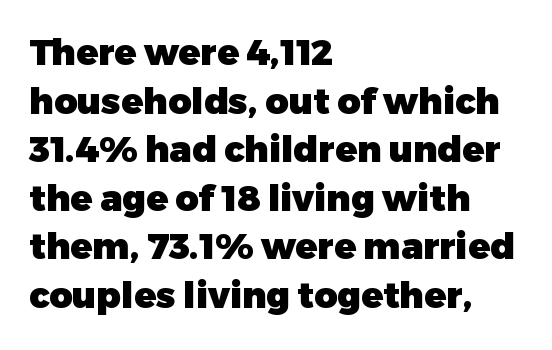
Q: Is the text bold? A: Yes.
Q: Is the text italic (slanted)? A: No, it is upright.
Q: Is the typeface a serif or a sans-serif typeface? A: Sans-serif.
Q: Is the text underlined? A: No.
Q: How is the paragraph aligned? A: Left-aligned.
Q: Is the spacing between letters normal or unusually wide? A: Normal.
Q: Is the spacing between lines tight, normal or loose? A: Normal.
Q: Width (condensed, normal, or wide)? A: Normal.
Q: Stroke contrast? A: Low.
Q: x-height? A: Medium.
Q: Monospaced? A: No.
